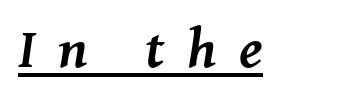
Look at the bottom of the vertical strokes: they flare into serifs here. The passage shown is underscored from start to finish. Is the type bold? Yes — the strokes are clearly thick and heavy. Do the characters align in a grid? No, the font is proportional. The rendering inserts visible extra space after every character.
